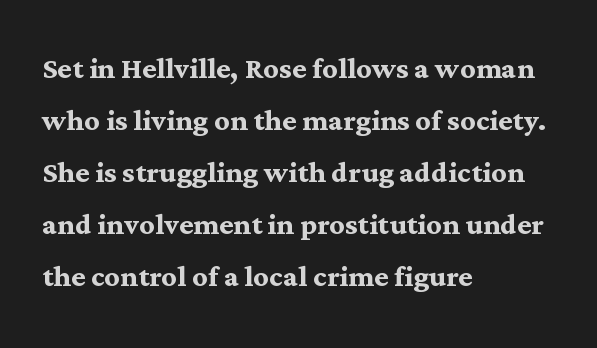
Q: Is the text bold? A: Yes.
Q: Is the text italic (slanted)? A: No, it is upright.
Q: Is the typeface a serif or a sans-serif typeface? A: Serif.
Q: Is the text underlined? A: No.
Q: How is the paragraph aligned? A: Left-aligned.
Q: Is the spacing between letters normal or unusually wide? A: Normal.
Q: Is the spacing between lines tight, normal or loose? A: Normal.
Q: Width (condensed, normal, or wide)? A: Normal.
Q: Stroke contrast? A: Medium.
Q: x-height? A: Medium.
Q: Monospaced? A: No.
